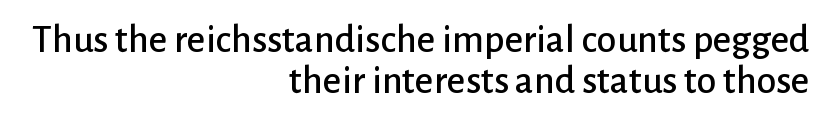
{"serif": "no", "italic": "no", "width": "normal", "stroke_contrast": "low", "x_height": "medium", "monospaced": "no", "underline": "no", "align": "right", "line_spacing": "tight", "line_spacing_ratio": 1.03, "letter_spacing": "normal", "letter_spacing_em": 0.0, "glyph_px": 40}
